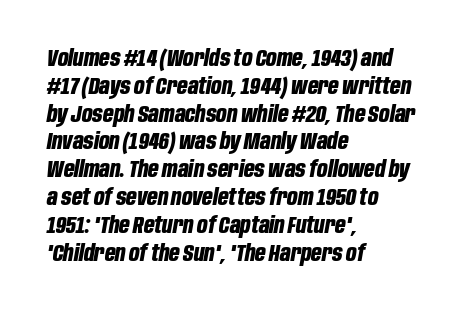
Q: Is the text bold? A: Yes.
Q: Is the text italic (slanted)? A: Yes, it leans right by about 10 degrees.
Q: Is the text underlined? A: No.
Q: How is the paragraph aligned? A: Left-aligned.
Q: Is the spacing between letters normal or unusually wide? A: Normal.
